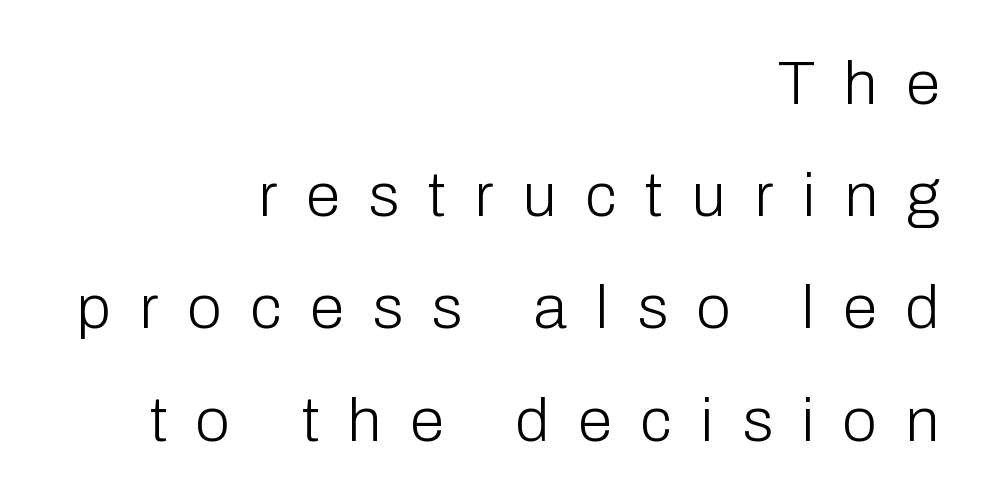
The image shows 62 px light sans-serif type, upright; set right-aligned, line spacing 1.81x, unusually wide letter spacing (+0.47 em), not underlined; low stroke contrast and a medium x-height.
